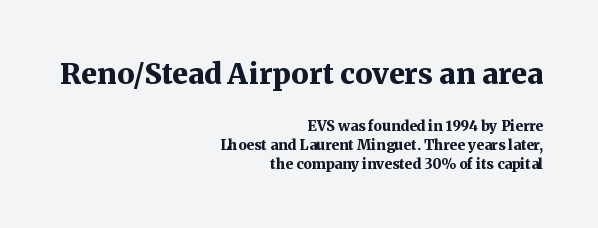
The image shows 29 px bold serif type, upright; set right-aligned, normal line spacing (1.34x), normal letter spacing, not underlined; the first (top) block is 2.07x larger; medium stroke contrast and a medium x-height.
